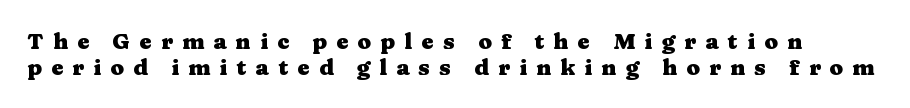
The image shows 22 px bold type, upright; set line spacing 1.17x, unusually wide letter spacing (+0.42 em), not underlined.
